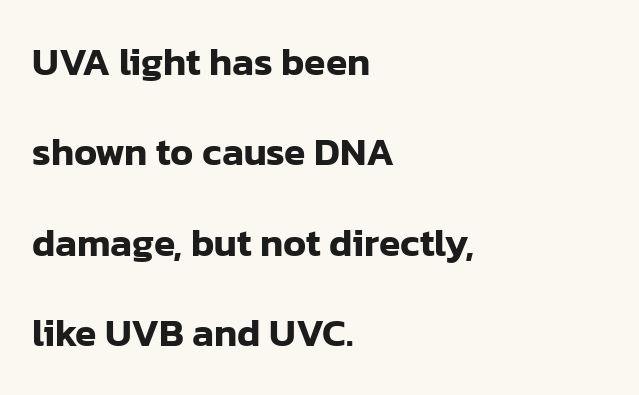
The image shows 39 px sans-serif type, upright; set left-aligned, loose line spacing (2.32x), normal letter spacing, not underlined; low stroke contrast and a medium x-height.
